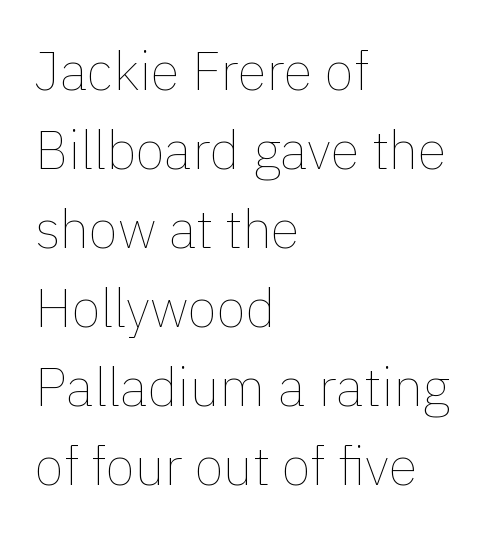
A clean baseline with only descenders dipping below it. Is this a heavy cut? Hardly; it is regular or lighter. The rendering uses natural spacing where letterforms have individual widths. The ragged edge is on the right, which tells us the setting is flush left.
